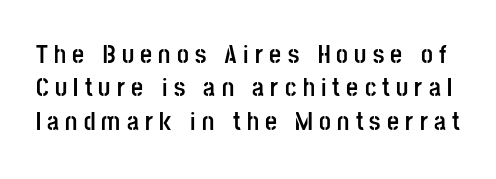
{"italic": "no", "bold": "yes", "underline": "no", "line_spacing": "normal", "line_spacing_ratio": 1.28, "letter_spacing": "wide", "letter_spacing_em": 0.24, "glyph_px": 26}
